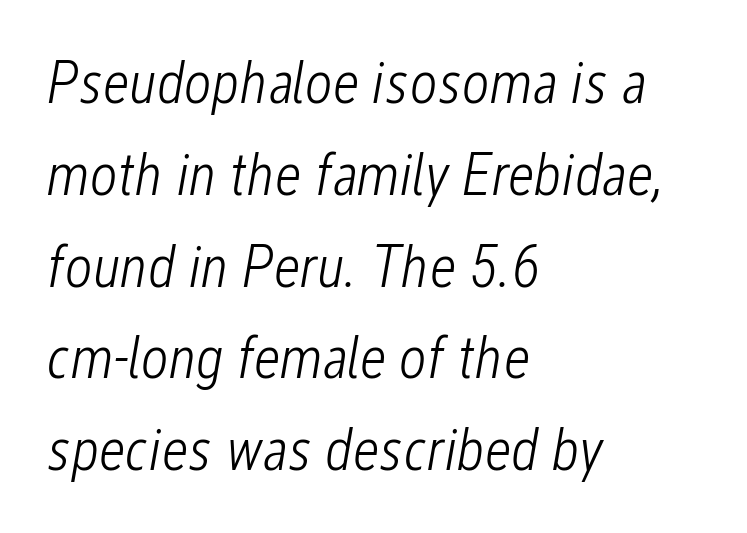
The image shows 60 px light, condensed type, italic (leaning right); set left-aligned, normal line spacing (1.53x), normal letter spacing, not underlined; low stroke contrast and a medium x-height.
